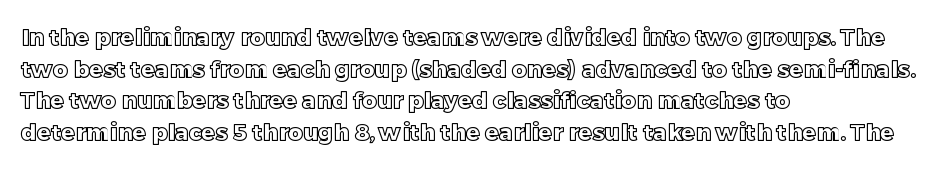
The image shows 23 px text type, upright; set left-aligned, normal line spacing (1.38x), normal letter spacing, not underlined.
